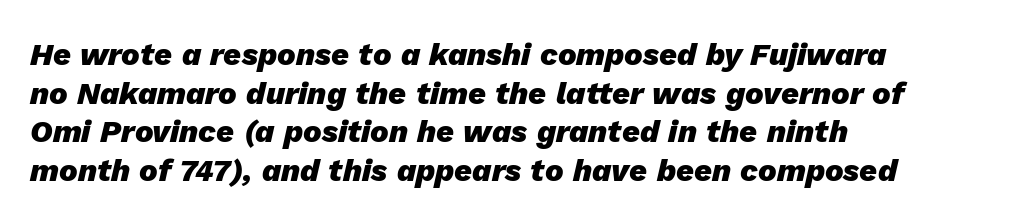
The image shows 31 px heavy type, italic (leaning right); set left-aligned, normal line spacing (1.25x), normal letter spacing, not underlined; low stroke contrast and a medium x-height.
